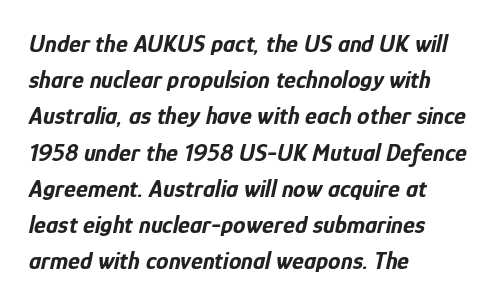
{"italic": "yes", "lean": "right", "slant_degrees": 12, "bold": "yes", "underline": "no", "align": "left", "line_spacing": "normal", "line_spacing_ratio": 1.45, "letter_spacing": "normal", "letter_spacing_em": 0.0, "glyph_px": 25}
